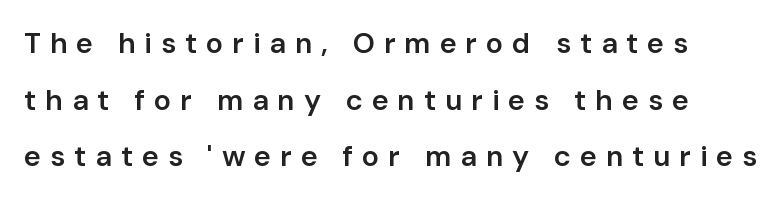
The image shows 29 px semibold sans-serif type, upright; set loose line spacing (1.95x), unusually wide letter spacing (+0.3 em), not underlined; low stroke contrast and a medium x-height.
